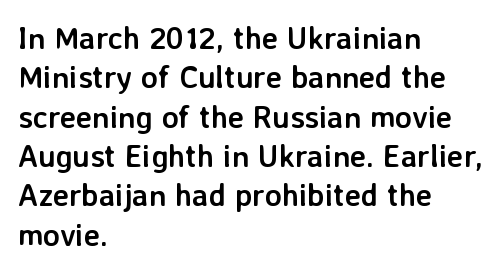
The image shows 31 px semibold sans-serif type, upright; set left-aligned, normal line spacing (1.27x), normal letter spacing, not underlined; low stroke contrast and a medium x-height.
